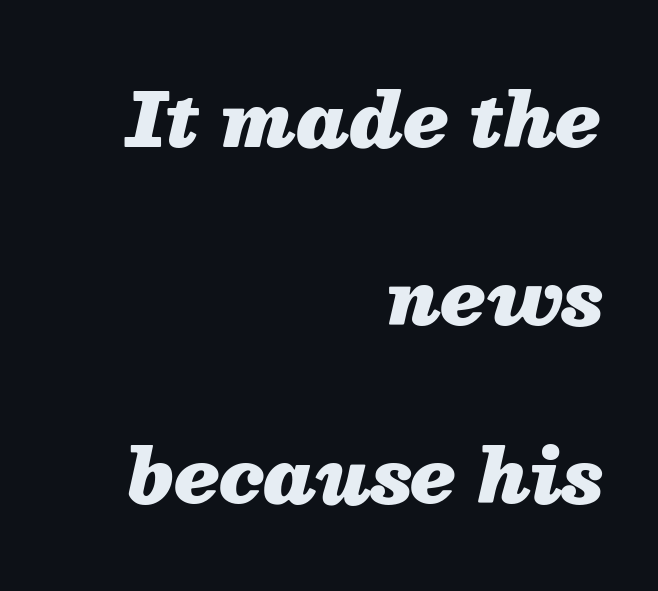
Q: Is the text bold? A: Yes.
Q: Is the text italic (slanted)? A: Yes, it leans right by about 13 degrees.
Q: Is the text underlined? A: No.
Q: How is the paragraph aligned? A: Right-aligned.
Q: Is the spacing between letters normal or unusually wide? A: Normal.
Q: Is the spacing between lines tight, normal or loose? A: Loose.
Q: Width (condensed, normal, or wide)? A: Normal.
Q: Stroke contrast? A: Medium.
Q: x-height? A: Medium.
Q: Monospaced? A: No.
